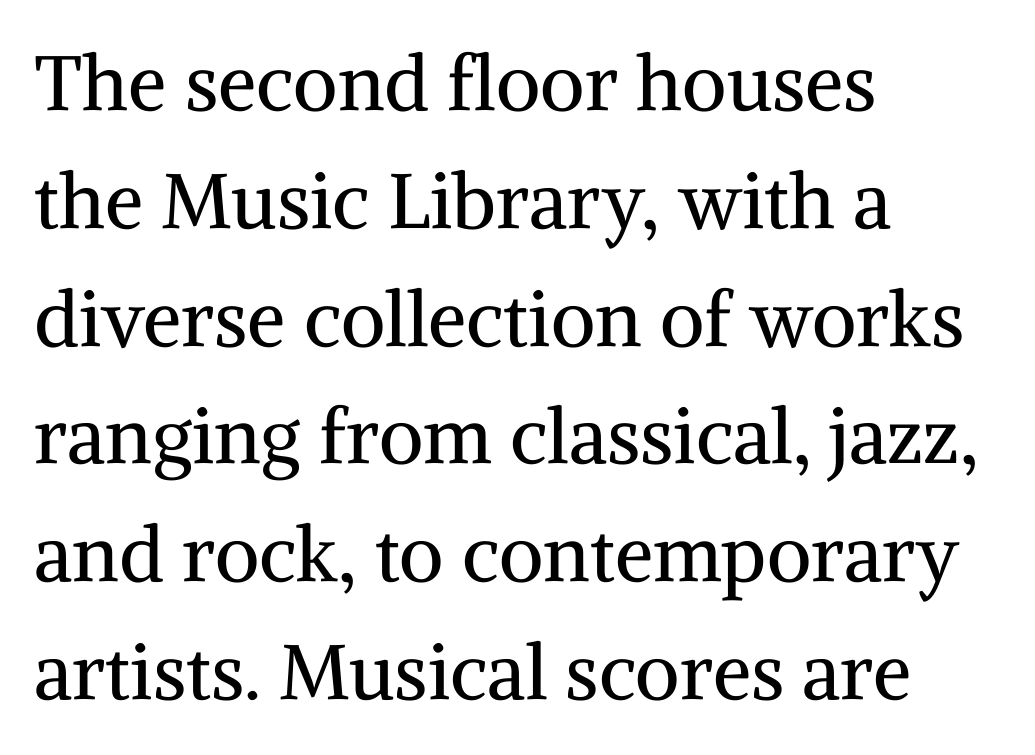
Q: Is the text bold? A: No.
Q: Is the text italic (slanted)? A: No, it is upright.
Q: Is the typeface a serif or a sans-serif typeface? A: Serif.
Q: Is the text underlined? A: No.
Q: How is the paragraph aligned? A: Left-aligned.
Q: Is the spacing between letters normal or unusually wide? A: Normal.
Q: Is the spacing between lines tight, normal or loose? A: Normal.
Q: Width (condensed, normal, or wide)? A: Normal.
Q: Stroke contrast? A: Medium.
Q: x-height? A: Medium.
Q: Monospaced? A: No.
